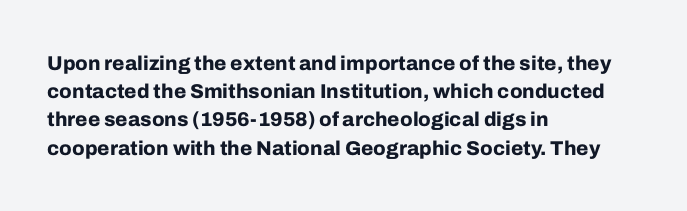
{"italic": "no", "bold": "yes", "underline": "no", "align": "left", "line_spacing": "normal", "line_spacing_ratio": 1.41, "letter_spacing": "normal", "letter_spacing_em": 0.0, "glyph_px": 20}
